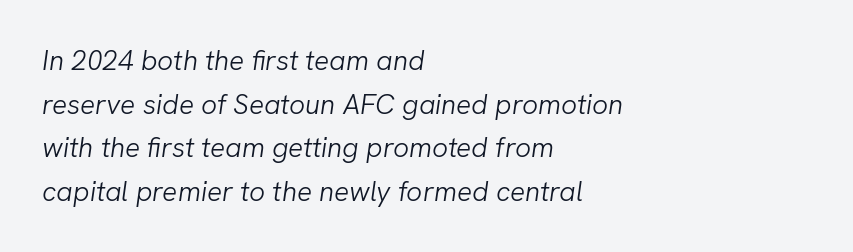
If you drew a ruler down the left edge, every line would touch it. In terms of leading, this rendering sits right in the middle. This is not heavy type; no bold has been used. Clear beneath every line of the passage.
